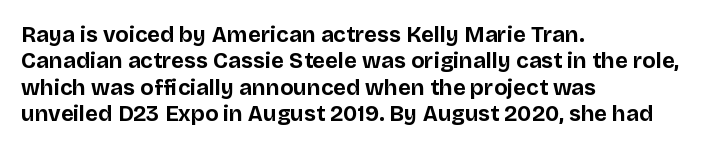
The image shows 22 px bold type, upright; set left-aligned, line spacing 1.2x, normal letter spacing, not underlined.
